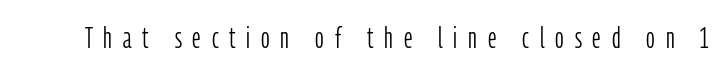
{"serif": "no", "italic": "no", "bold": "no", "weight": "light", "width": "condensed", "stroke_contrast": "low", "x_height": "medium", "monospaced": "no", "underline": "no", "letter_spacing": "wide", "letter_spacing_em": 0.36, "glyph_px": 30}
